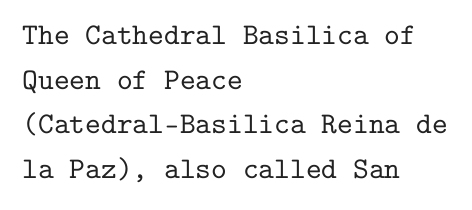
Q: Is the text italic (slanted)? A: No, it is upright.
Q: Is the typeface a serif or a sans-serif typeface? A: Serif.
Q: Is the text underlined? A: No.
Q: How is the paragraph aligned? A: Left-aligned.
Q: Is the spacing between letters normal or unusually wide? A: Normal.
Q: Is the spacing between lines tight, normal or loose? A: Normal.
Q: Width (condensed, normal, or wide)? A: Normal.
Q: Stroke contrast? A: Low.
Q: x-height? A: Medium.
Q: Monospaced? A: Yes.
